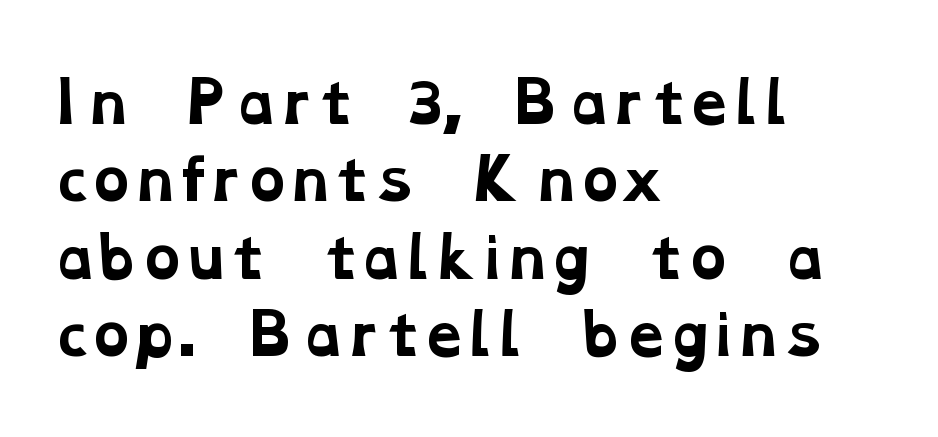
These lines are composed in type with serifs. Where is the straight margin? On the left. These lines are rendered in a variable-pitch font. Evenly set lines give the paragraph a standard silhouette.
